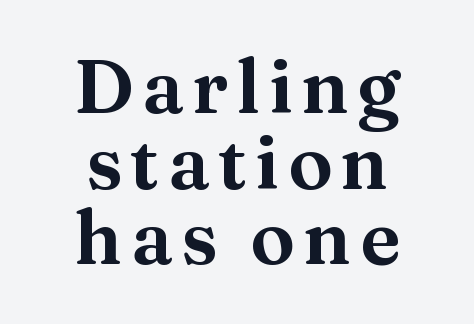
The image shows 75 px serif type, upright; set centered, tight line spacing (1.01x), not underlined; medium stroke contrast and a medium x-height.
